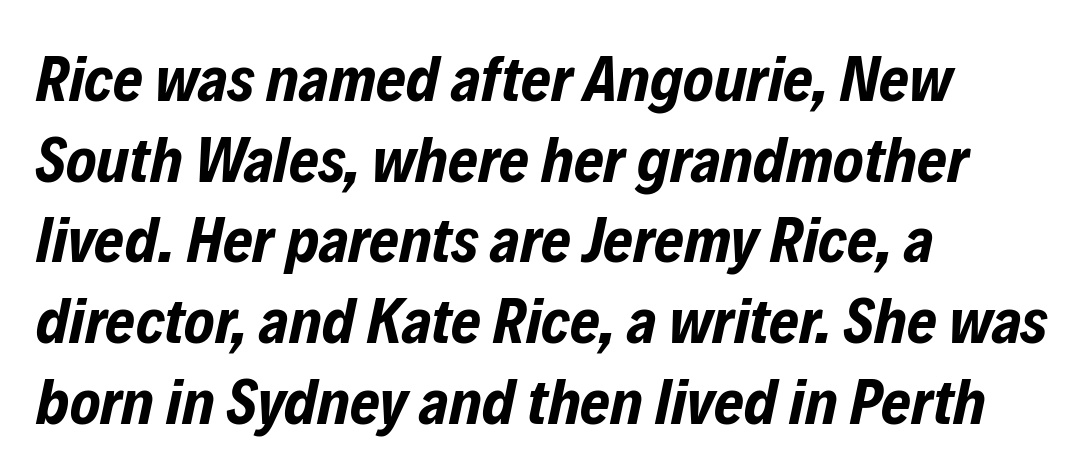
The image shows 64 px bold, condensed type, italic (leaning right); set left-aligned, normal line spacing (1.26x), normal letter spacing, not underlined; low stroke contrast and a medium x-height.
